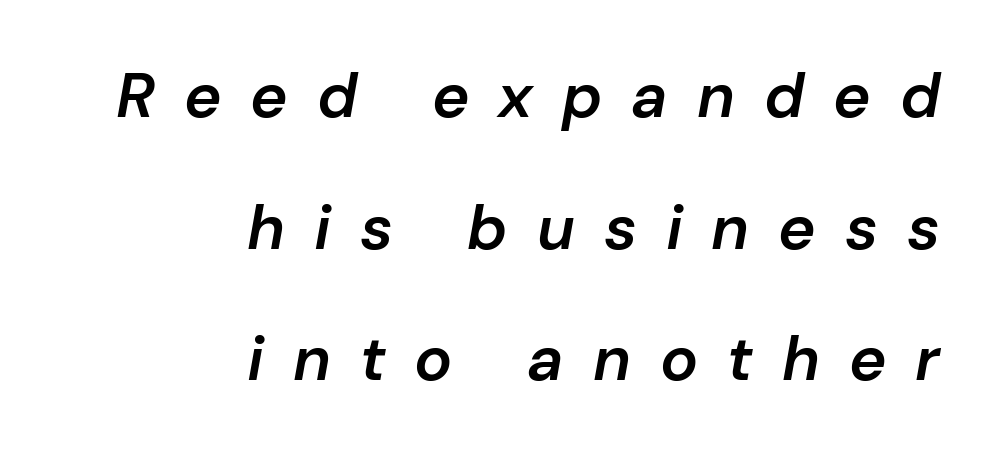
The image shows 63 px semibold type, italic (leaning right); set right-aligned, loose line spacing (2.09x), unusually wide letter spacing (+0.46 em), not underlined; low stroke contrast and a medium x-height.
